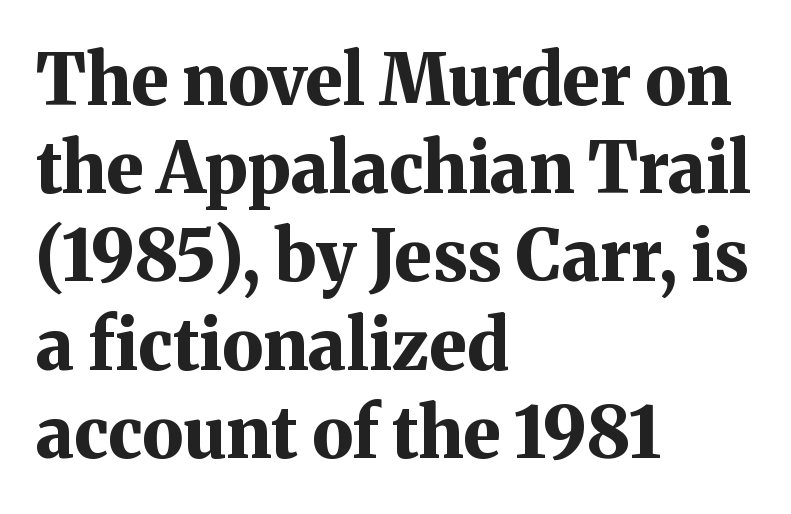
{"serif": "yes", "italic": "no", "bold": "yes", "weight": "bold", "width": "normal", "stroke_contrast": "medium", "x_height": "medium", "monospaced": "no", "underline": "no", "align": "left", "line_spacing": "normal", "line_spacing_ratio": 1.26, "letter_spacing": "normal", "letter_spacing_em": 0.0, "glyph_px": 70}
